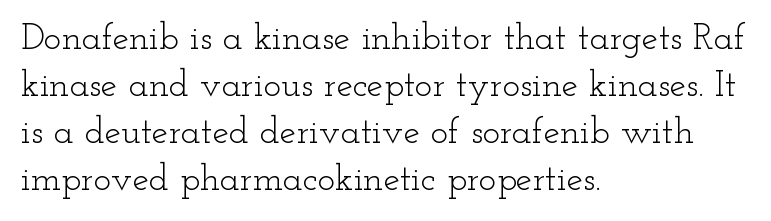
{"serif": "yes", "italic": "no", "bold": "no", "weight": "light", "width": "wide", "stroke_contrast": "low", "x_height": "small", "monospaced": "no", "underline": "no", "align": "left", "line_spacing": "normal", "line_spacing_ratio": 1.27, "letter_spacing": "normal", "letter_spacing_em": 0.0, "glyph_px": 37}
